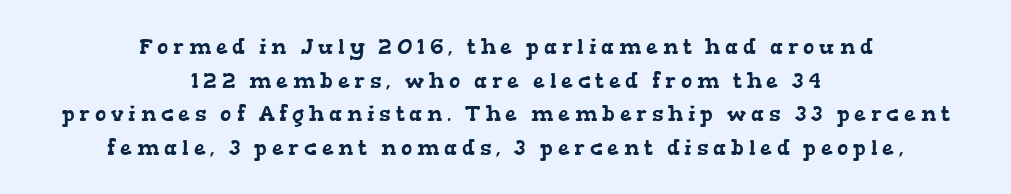
The image shows 21 px text type; set centered, normal line spacing (1.6x), unusually wide letter spacing (+0.23 em), not underlined.
